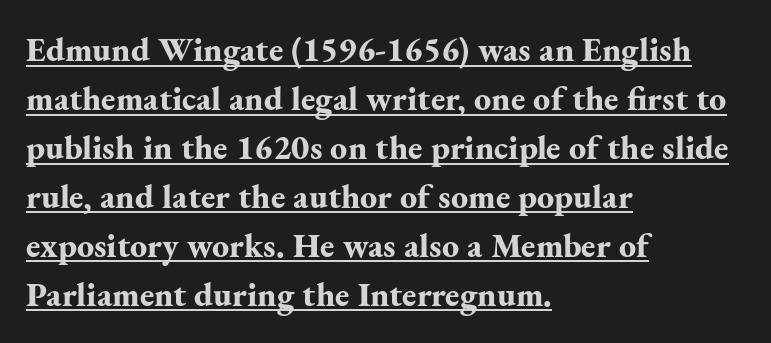
Q: Is the text bold? A: Yes.
Q: Is the text italic (slanted)? A: No, it is upright.
Q: Is the typeface a serif or a sans-serif typeface? A: Serif.
Q: Is the text underlined? A: Yes.
Q: How is the paragraph aligned? A: Left-aligned.
Q: Is the spacing between letters normal or unusually wide? A: Normal.
Q: Is the spacing between lines tight, normal or loose? A: Normal.
Q: Width (condensed, normal, or wide)? A: Normal.
Q: Stroke contrast? A: Medium.
Q: x-height? A: Small.
Q: Monospaced? A: No.
